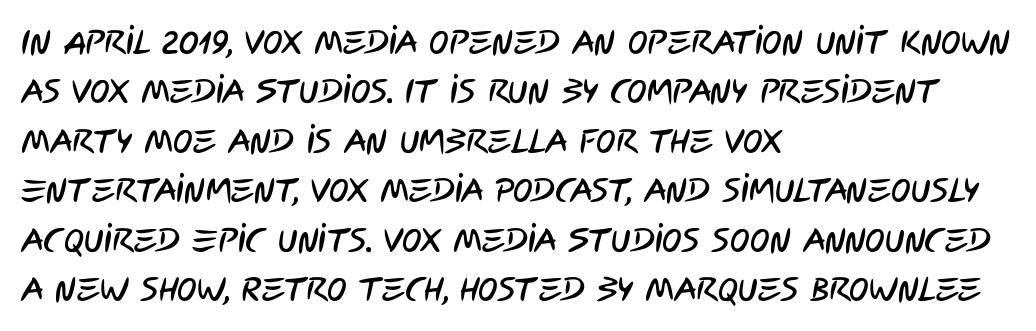
Q: Is the typeface a serif or a sans-serif typeface? A: Sans-serif.
Q: Is the text underlined? A: No.
Q: How is the paragraph aligned? A: Left-aligned.
Q: Is the spacing between letters normal or unusually wide? A: Normal.
Q: Is the spacing between lines tight, normal or loose? A: Normal.
Q: Width (condensed, normal, or wide)? A: Condensed.
Q: Stroke contrast? A: Low.
Q: x-height? A: Large.
Q: Monospaced? A: No.
